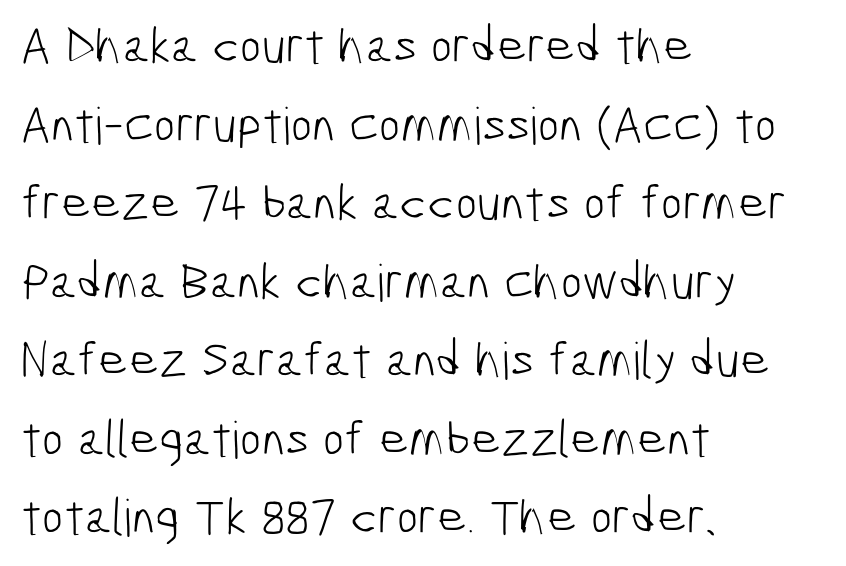
The image shows 51 px light, condensed sans-serif type; set left-aligned, normal line spacing (1.54x), normal letter spacing, not underlined; low stroke contrast and a medium x-height.
